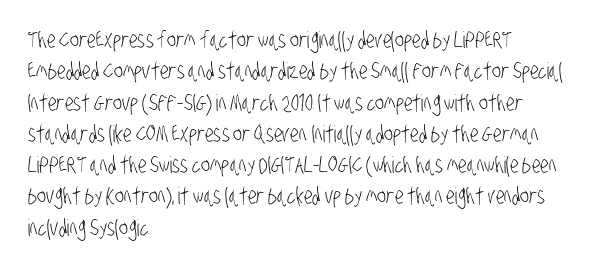
The line texture is even and compact thanks to regular tracking. The passage shown is not underscored anywhere. The typeface has the unassuming heft of standard copy or less. The rendering anchors every line to the left-hand side.
